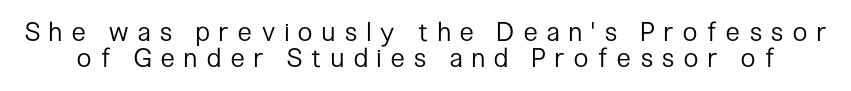
The image shows 26 px text type, upright; set tight line spacing (1.01x), unusually wide letter spacing (+0.38 em), not underlined.
